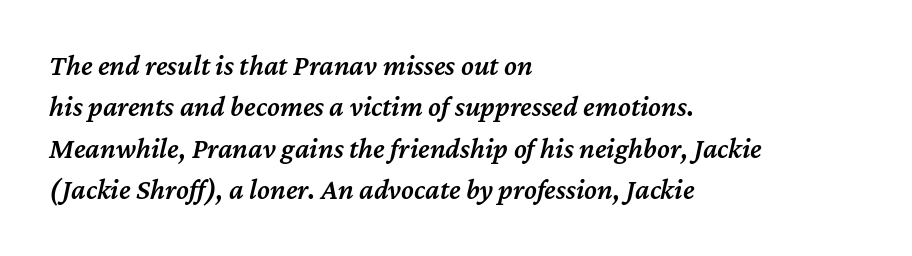
The image shows 29 px semibold type, italic (leaning right); set left-aligned, normal line spacing (1.43x), normal letter spacing, not underlined; medium stroke contrast and a medium x-height.
